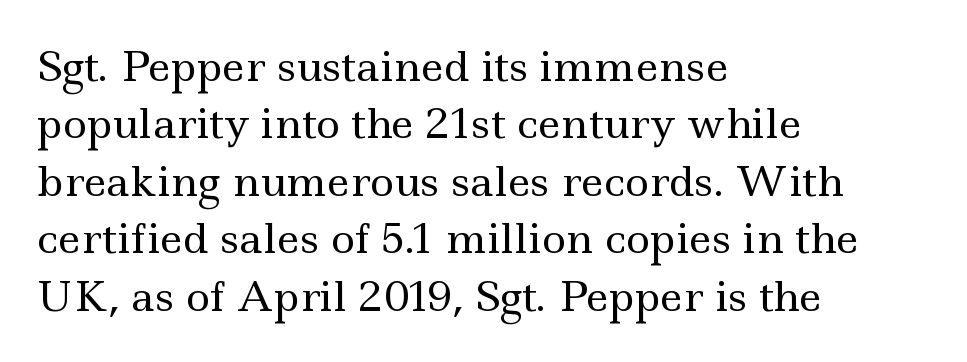
The image shows 41 px regular-weight, wide serif type, upright; set left-aligned, normal line spacing (1.4x), normal letter spacing, not underlined; a small x-height.
